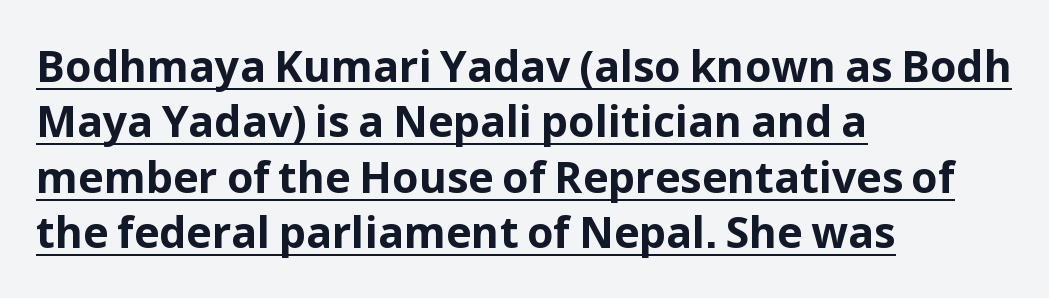
{"serif": "no", "italic": "no", "bold": "yes", "weight": "bold", "width": "normal", "stroke_contrast": "low", "x_height": "medium", "monospaced": "no", "underline": "yes", "align": "left", "line_spacing": "normal", "line_spacing_ratio": 1.29, "letter_spacing": "normal", "letter_spacing_em": 0.0, "glyph_px": 43}
